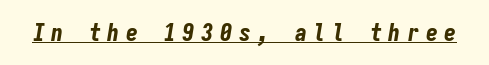
Notice how thick the strokes are: this is what a full bold looks like. Somebody hit Ctrl+U on this one — the words are underlined. Loose tracking; the words dissolve into strings of separated letters. Posture: slanted.
